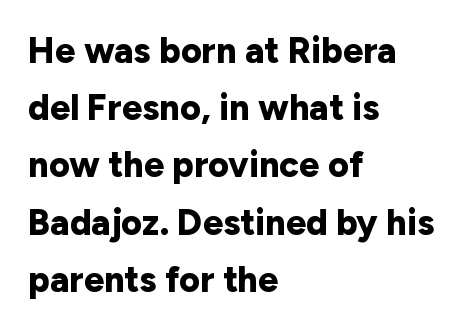
The image shows 36 px bold sans-serif type, upright; set left-aligned, normal line spacing (1.59x), normal letter spacing, not underlined; low stroke contrast and a medium x-height.
